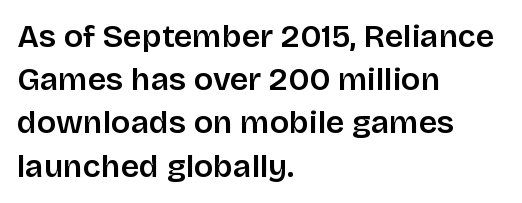
{"serif": "no", "italic": "no", "width": "normal", "stroke_contrast": "low", "x_height": "large", "monospaced": "no", "underline": "no", "align": "left", "line_spacing": "normal", "line_spacing_ratio": 1.35, "letter_spacing": "normal", "letter_spacing_em": 0.0, "glyph_px": 32}
